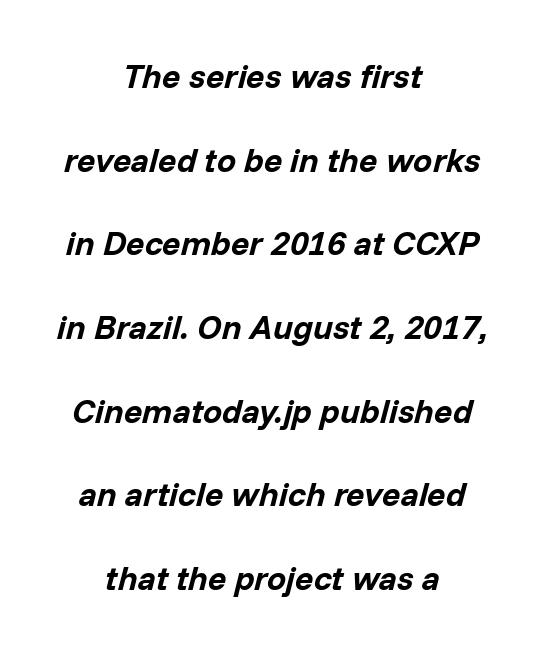
Q: Is the text bold? A: Yes.
Q: Is the text italic (slanted)? A: Yes, it leans right by about 14 degrees.
Q: Is the text underlined? A: No.
Q: How is the paragraph aligned? A: Centered.
Q: Is the spacing between letters normal or unusually wide? A: Normal.
Q: Is the spacing between lines tight, normal or loose? A: Loose.
Q: Width (condensed, normal, or wide)? A: Normal.
Q: Stroke contrast? A: Low.
Q: x-height? A: Medium.
Q: Monospaced? A: No.
